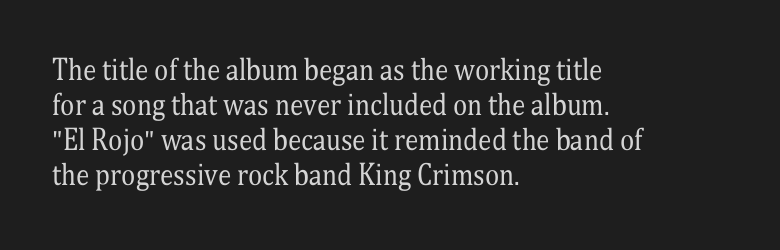
The image shows 27 px text type, upright; set left-aligned, normal line spacing (1.3x), normal letter spacing, not underlined.
